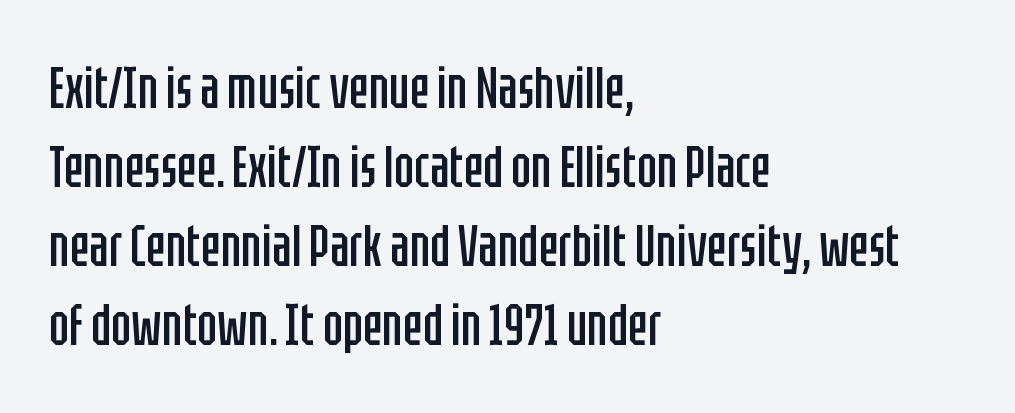
{"serif": "no", "italic": "no", "bold": "no", "weight": "regular", "width": "condensed", "stroke_contrast": "low", "x_height": "large", "monospaced": "no", "underline": "no", "align": "left", "line_spacing": "normal", "line_spacing_ratio": 1.34, "letter_spacing": "normal", "letter_spacing_em": 0.0, "glyph_px": 59}
